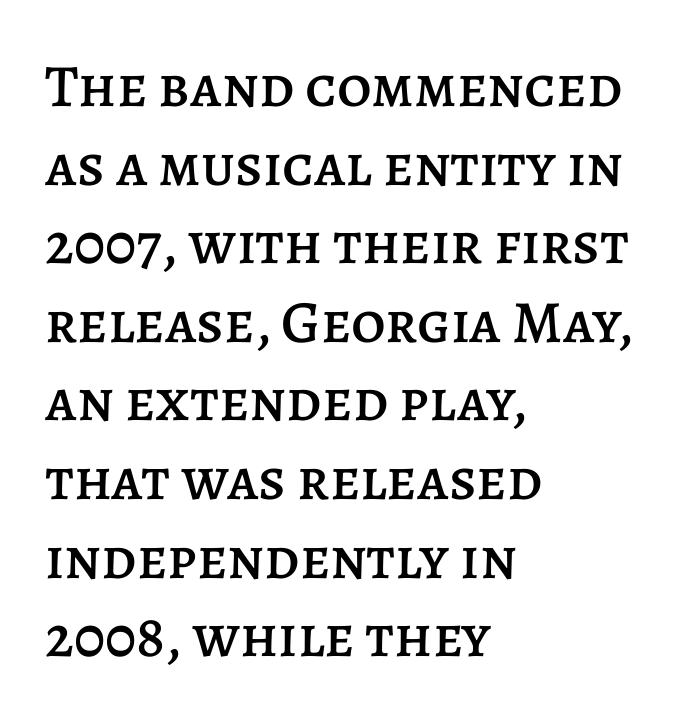
The image shows 60 px text type, upright; set left-aligned, normal line spacing (1.31x), normal letter spacing, not underlined; low stroke contrast and a large x-height.
